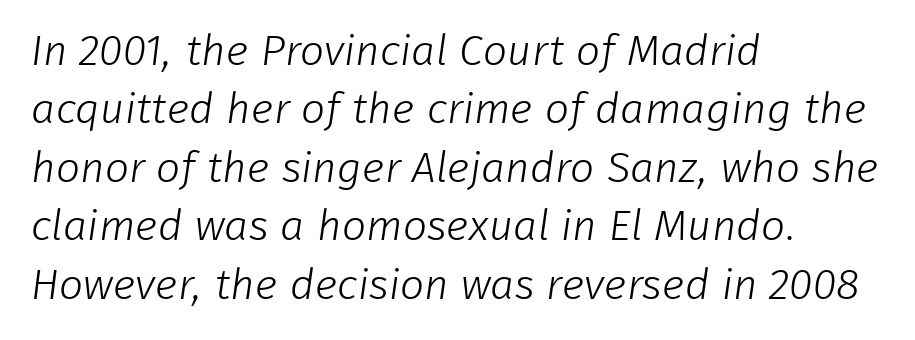
Which margin do the lines hug? The left one — the right edge is uneven. Standard letterfit; no display-style spreading of the glyphs. A light-to-regular cut is what we see here. Successive baselines arrive at the customary interval.
